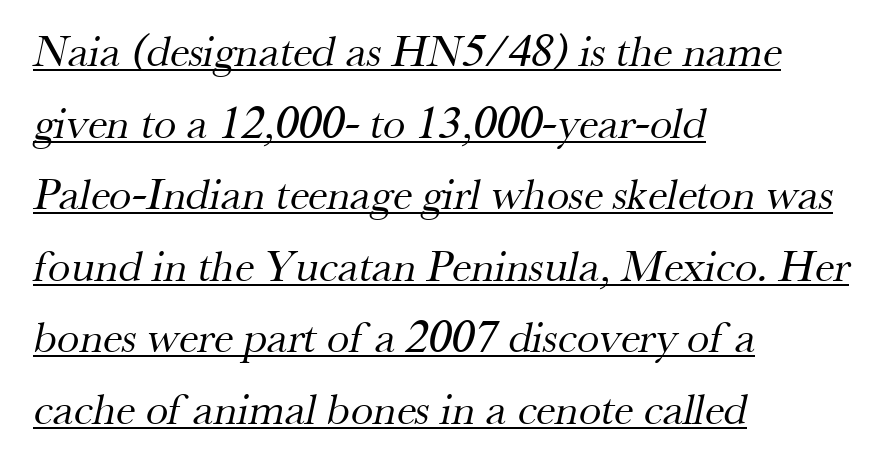
Teacher's note: observe the even left margin — that is flush-left alignment. No letter is thick-stroked: the sample isn't bold. The rendering keeps characters at their native spacing. Looks like someone drew a line under every word here. These lines are rendered in a variable-pitch font. Vertical spacing — default.
